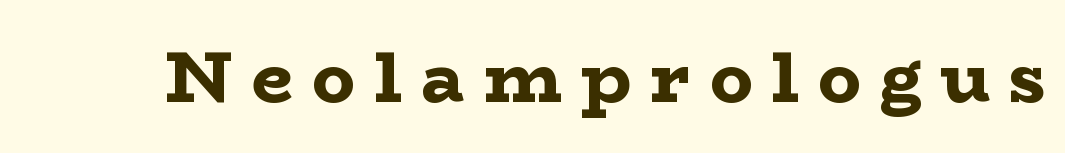
The image shows 72 px bold, wide serif type, upright; set unusually wide letter spacing (+0.27 em), not underlined; low stroke contrast and a medium x-height.
